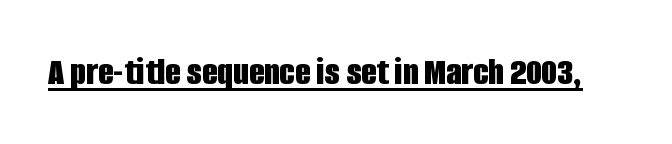
Characters remain perfectly vertical along every line. The rendering keeps characters at their native spacing. Do the characters align in a grid? No, the font is proportional. Every word sits above its own underline.
